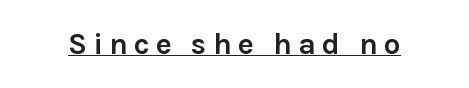
Serif or sans? Sans — the stroke terminals are bare. Posture: vertical. These lines have a slow, spaced-out rhythm from letter to letter. Typographic density is high because the face is bold. Decoration check: the copy is underlined. Is this a fixed-width face? No — the glyphs have proportional, varying widths.
